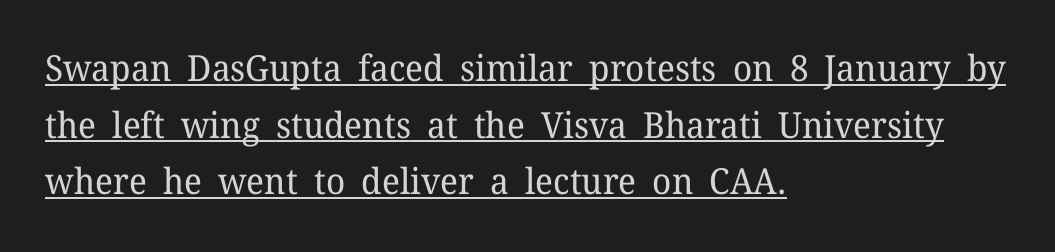
{"serif": "yes", "italic": "no", "bold": "no", "weight": "regular", "width": "normal", "stroke_contrast": "low", "x_height": "medium", "monospaced": "no", "underline": "yes", "align": "left", "line_spacing": "normal", "line_spacing_ratio": 1.57, "letter_spacing": "normal", "letter_spacing_em": 0.0, "glyph_px": 36}
